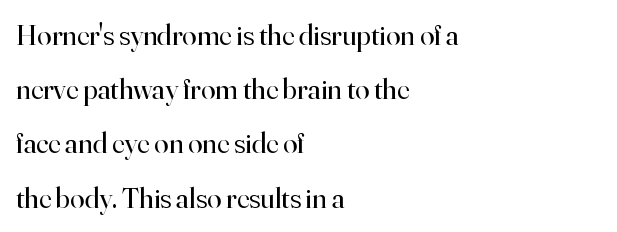
Small tapered or slab feet sit at the stroke ends, so this counts as serif. Every character sits straight up, as roman type does. Bare-footed words on every line. Each word holds together tightly as a unit, with standard inter-letter gaps. The paragraph shown leans on its left margin.
